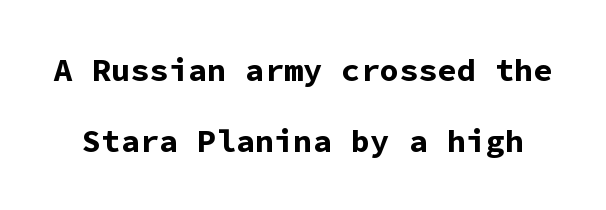
The image shows 32 px bold sans-serif type, upright, monospaced; set loose line spacing (2.21x), normal letter spacing, not underlined; low stroke contrast and a medium x-height.
